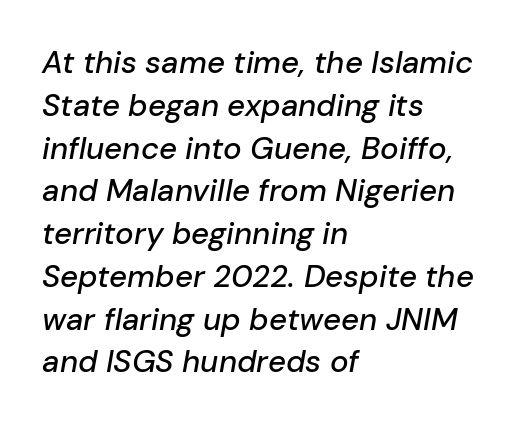
The letters advance in unequal steps, a hallmark of proportional type. Nobody drew a line under any word here. Students, observe: this is what conventionally led text looks like. Observe the ordinary spacing: letters are neighbours, not strangers. These lines are set flush left with a ragged right edge.
